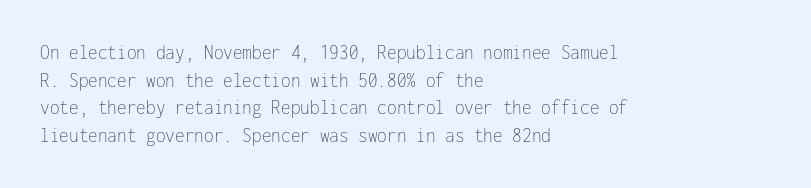
Q: Is the text bold? A: No.
Q: Is the text italic (slanted)? A: No, it is upright.
Q: Is the text underlined? A: No.
Q: How is the paragraph aligned? A: Left-aligned.
Q: Is the spacing between letters normal or unusually wide? A: Normal.
Q: Is the spacing between lines tight, normal or loose? A: Normal.
